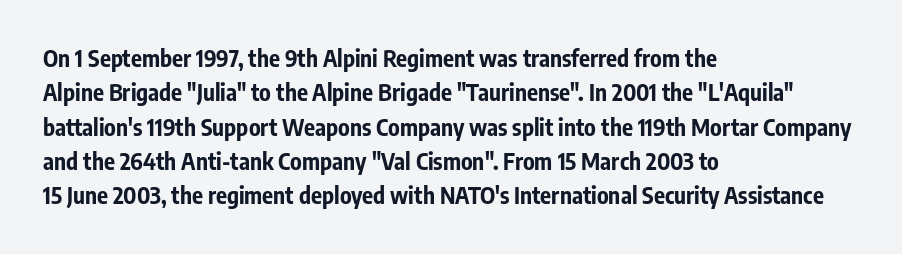
The image shows 23 px bold type, upright; set left-aligned, normal line spacing (1.49x), normal letter spacing, not underlined.
